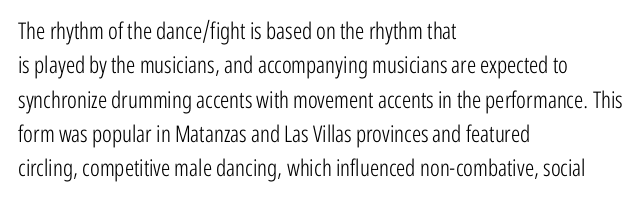
{"italic": "no", "bold": "no", "underline": "no", "align": "left", "line_spacing": "normal", "line_spacing_ratio": 1.49, "letter_spacing": "normal", "letter_spacing_em": 0.0, "glyph_px": 23}
